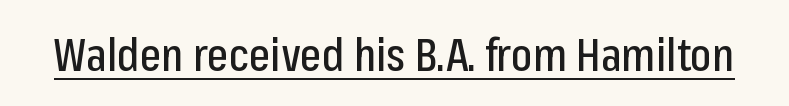
Q: Is the text italic (slanted)? A: No, it is upright.
Q: Is the typeface a serif or a sans-serif typeface? A: Sans-serif.
Q: Is the text underlined? A: Yes.
Q: Is the spacing between letters normal or unusually wide? A: Normal.
Q: Width (condensed, normal, or wide)? A: Condensed.
Q: Stroke contrast? A: Low.
Q: x-height? A: Medium.
Q: Monospaced? A: No.
